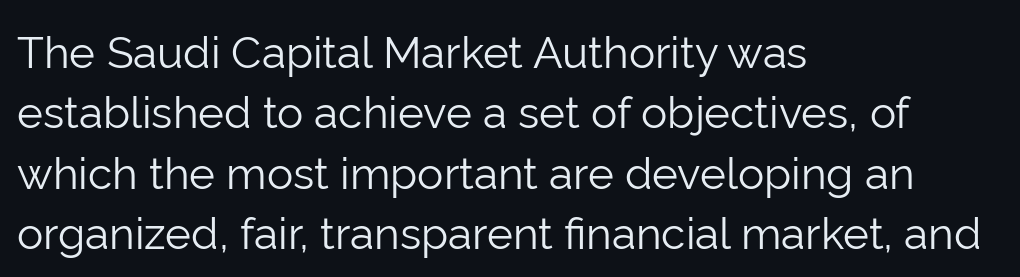
Q: Is the text bold? A: No.
Q: Is the text italic (slanted)? A: No, it is upright.
Q: Is the typeface a serif or a sans-serif typeface? A: Sans-serif.
Q: Is the text underlined? A: No.
Q: How is the paragraph aligned? A: Left-aligned.
Q: Is the spacing between letters normal or unusually wide? A: Normal.
Q: Is the spacing between lines tight, normal or loose? A: Normal.
Q: Width (condensed, normal, or wide)? A: Normal.
Q: Stroke contrast? A: Low.
Q: x-height? A: Medium.
Q: Monospaced? A: No.
